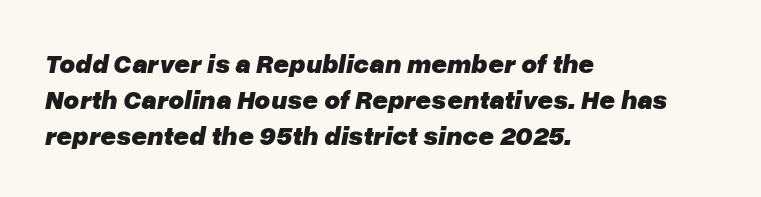
The image shows 27 px bold type, italic (leaning right); set left-aligned, normal line spacing (1.33x), normal letter spacing, not underlined.
